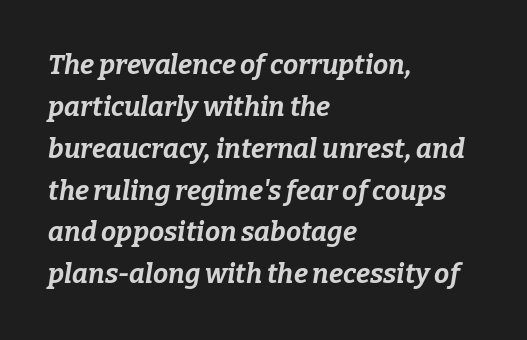
{"italic": "yes", "lean": "right", "slant_degrees": 9, "bold": "yes", "underline": "no", "align": "left", "line_spacing": "normal", "line_spacing_ratio": 1.55, "letter_spacing": "normal", "letter_spacing_em": 0.0, "glyph_px": 27}
